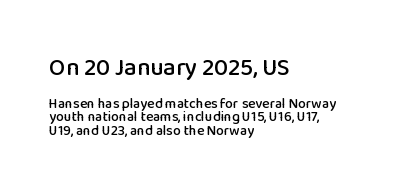
The image shows 24 px text type, upright; set left-aligned, tight line spacing (0.98x), normal letter spacing, not underlined; the first (top) block is 1.71x larger.
